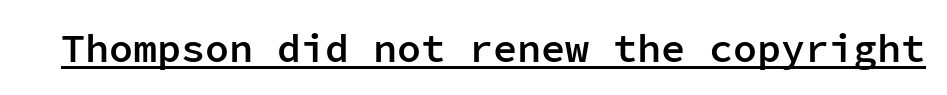
Q: Is the text bold? A: Semi-bold.
Q: Is the text italic (slanted)? A: No, it is upright.
Q: Is the typeface a serif or a sans-serif typeface? A: Sans-serif.
Q: Is the text underlined? A: Yes.
Q: Is the spacing between letters normal or unusually wide? A: Normal.
Q: Width (condensed, normal, or wide)? A: Normal.
Q: Stroke contrast? A: Low.
Q: x-height? A: Medium.
Q: Monospaced? A: Yes.
